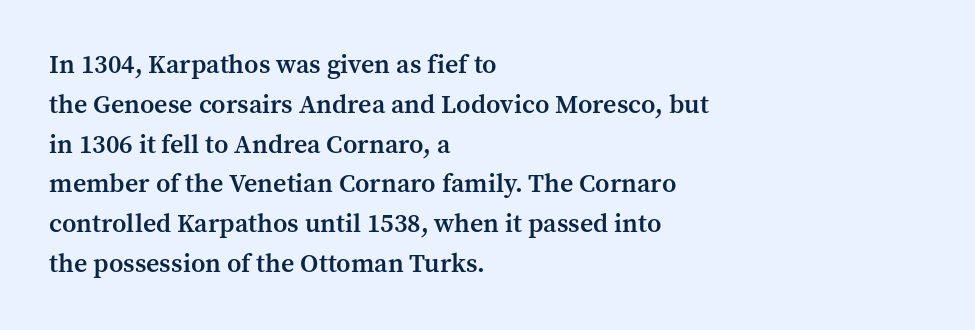
Q: Is the text bold? A: Semi-bold.
Q: Is the text italic (slanted)? A: No, it is upright.
Q: Is the text underlined? A: No.
Q: How is the paragraph aligned? A: Left-aligned.
Q: Is the spacing between letters normal or unusually wide? A: Normal.
Q: Is the spacing between lines tight, normal or loose? A: Normal.
